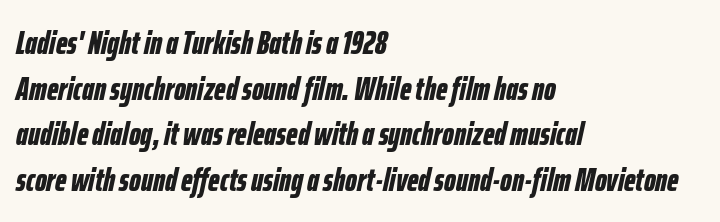
When letters slant like this, we call the style italic. The line texture is even and compact thanks to regular tracking. Is the type bold? Yes — the strokes are clearly thick and heavy. Do the characters align in a grid? No, the font is proportional. Each row of text sits above clean, open space. The compositor pushed each line to the left boundary.
